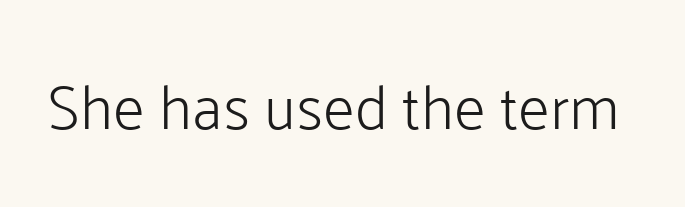
The image shows 62 px light sans-serif type, upright; set normal letter spacing, not underlined; low stroke contrast and a medium x-height.
